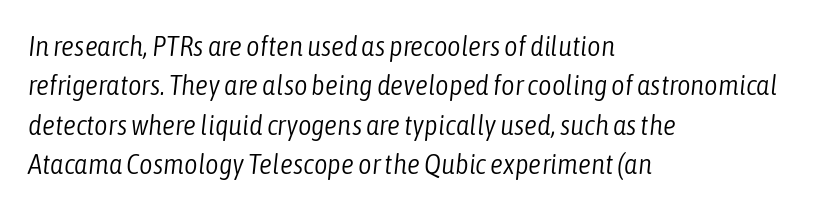
{"italic": "yes", "lean": "right", "slant_degrees": 6, "bold": "no", "weight": "light", "width": "condensed", "stroke_contrast": "low", "x_height": "medium", "monospaced": "no", "underline": "no", "align": "left", "line_spacing": "normal", "line_spacing_ratio": 1.36, "letter_spacing": "normal", "letter_spacing_em": 0.0, "glyph_px": 29}
